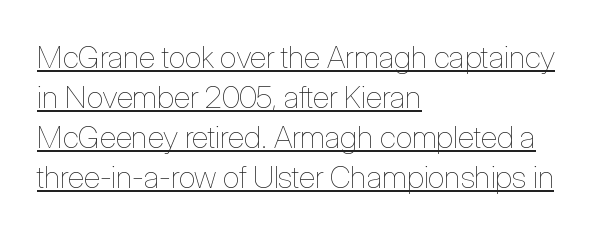
Q: Is the text bold? A: No.
Q: Is the text italic (slanted)? A: No, it is upright.
Q: Is the text underlined? A: Yes.
Q: How is the paragraph aligned? A: Left-aligned.
Q: Is the spacing between letters normal or unusually wide? A: Normal.
Q: Is the spacing between lines tight, normal or loose? A: Normal.
Q: Width (condensed, normal, or wide)? A: Condensed.
Q: Stroke contrast? A: Low.
Q: x-height? A: Medium.
Q: Monospaced? A: No.
